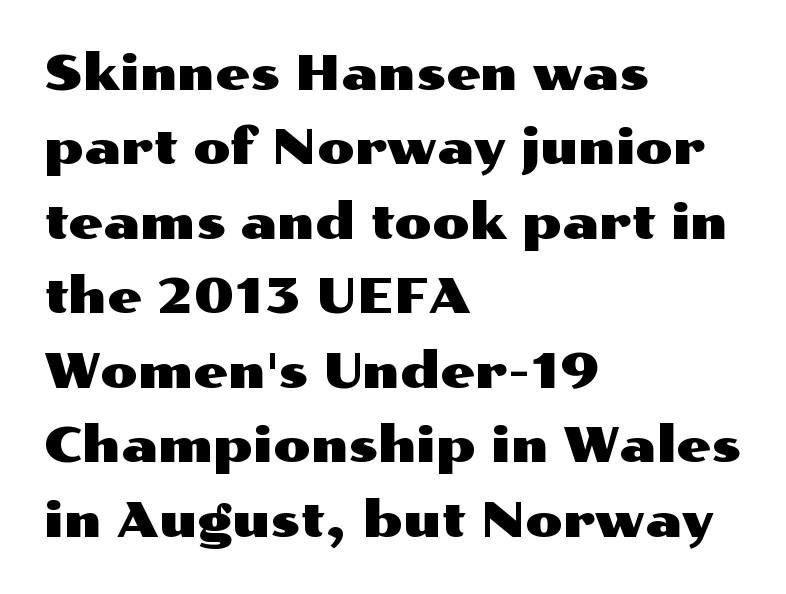
Q: Is the text italic (slanted)? A: No, it is upright.
Q: Is the typeface a serif or a sans-serif typeface? A: Sans-serif.
Q: Is the text underlined? A: No.
Q: How is the paragraph aligned? A: Left-aligned.
Q: Is the spacing between letters normal or unusually wide? A: Normal.
Q: Is the spacing between lines tight, normal or loose? A: Normal.
Q: Width (condensed, normal, or wide)? A: Wide.
Q: Stroke contrast? A: Medium.
Q: x-height? A: Medium.
Q: Monospaced? A: No.
